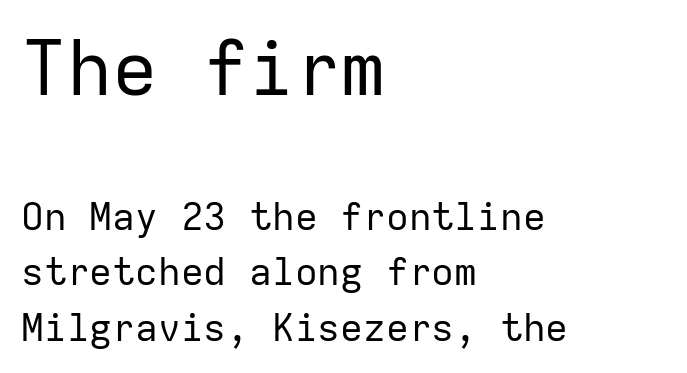
Q: Is the text bold? A: No.
Q: Is the text italic (slanted)? A: No, it is upright.
Q: Is the typeface a serif or a sans-serif typeface? A: Sans-serif.
Q: Is the text underlined? A: No.
Q: How is the paragraph aligned? A: Left-aligned.
Q: Is the spacing between letters normal or unusually wide? A: Normal.
Q: Is the spacing between lines tight, normal or loose? A: Normal.
Q: Which block of text is set in a larger size, the first (top) or the second (bottom)? A: The first (top) one.
Q: Width (condensed, normal, or wide)? A: Normal.
Q: Stroke contrast? A: Low.
Q: x-height? A: Medium.
Q: Monospaced? A: Yes.
